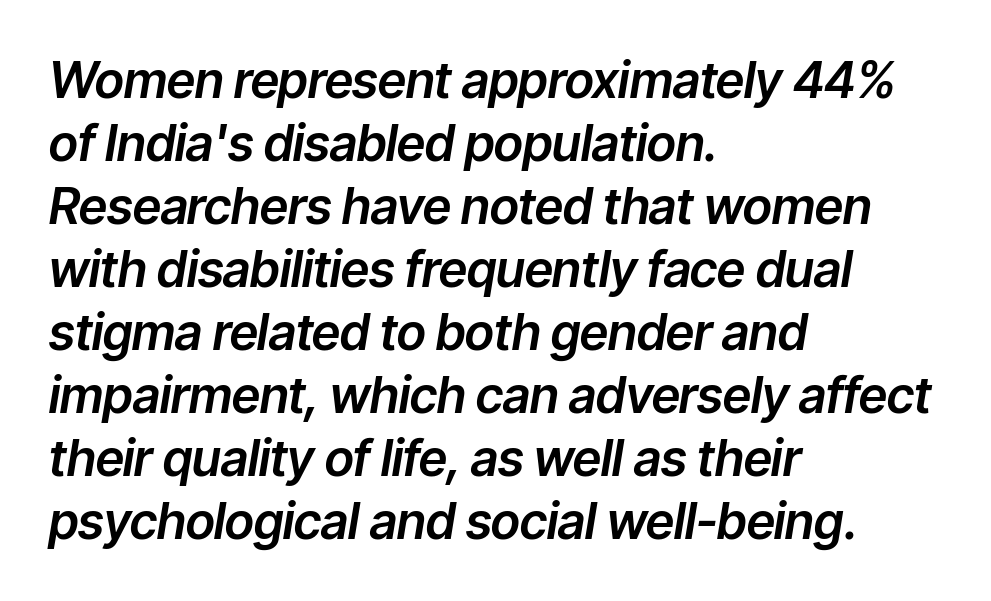
Compared with ordinary roman type, these characters are visibly tilted. Here the designer chose a conventional face with non-uniform glyph widths. Rows of type keep a routine distance in the vertical direction. The glyphs are unaccompanied by any horizontal stroke below them.
